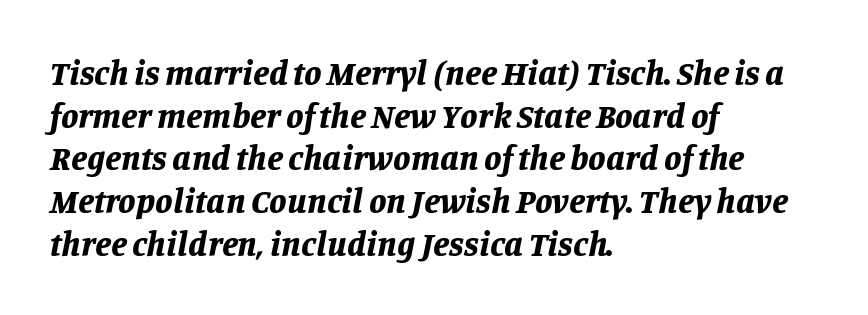
The letters advance in unequal steps, a hallmark of proportional type. Unmarked baselines from the first word to the last. These lines stack with their left ends in a neat column. This rendering leaves character spacing at its baseline value. Is the type bold? Yes — the strokes are clearly thick and heavy.
